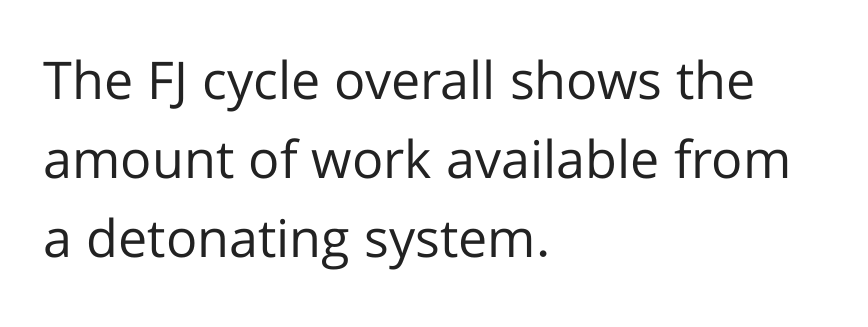
No word sits above an underline. Teacher's note: observe the even left margin — that is flush-left alignment. The passage shown is typed in a proportional face where columns would drift. Students, observe: this is what conventionally led text looks like. The weight would be labelled regular, book, light, or lighter still. The typography opts for an upright posture over an oblique one.
